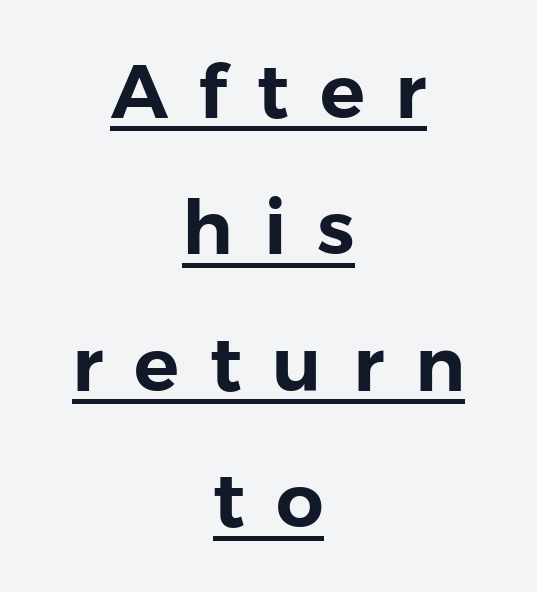
The font family rendered here belongs to the sans-serif group. Tracking value appears strongly positive — letters spread wide. Unlike italic type, these characters show no tilt at all. In CSS terms this would be text-align: center. Beneath each row of characters lies a ruled line. Looks like regular typesetting: each glyph gets only the width it needs.
